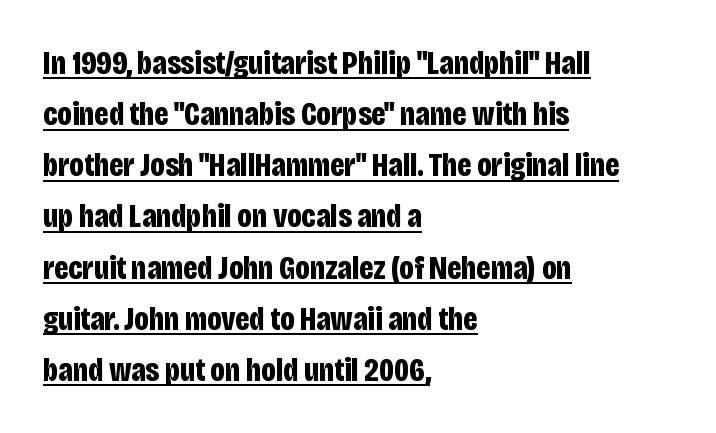
Q: Is the text bold? A: Yes.
Q: Is the text italic (slanted)? A: No, it is upright.
Q: Is the typeface a serif or a sans-serif typeface? A: Sans-serif.
Q: Is the text underlined? A: Yes.
Q: How is the paragraph aligned? A: Left-aligned.
Q: Is the spacing between letters normal or unusually wide? A: Normal.
Q: Is the spacing between lines tight, normal or loose? A: Normal.
Q: Width (condensed, normal, or wide)? A: Condensed.
Q: Stroke contrast? A: Low.
Q: x-height? A: Large.
Q: Monospaced? A: No.
